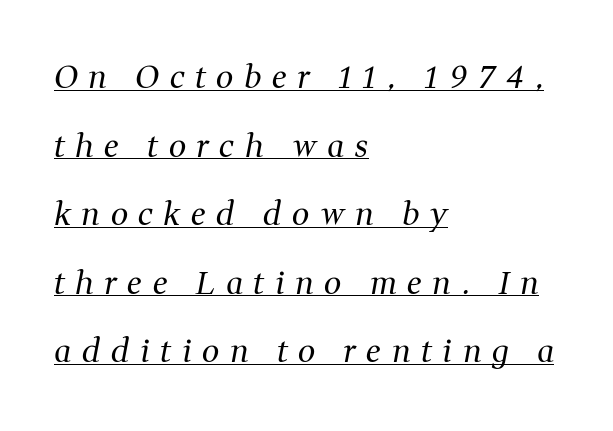
Q: Is the text bold? A: No.
Q: Is the text italic (slanted)? A: Yes, it leans right by about 11 degrees.
Q: Is the typeface a serif or a sans-serif typeface? A: Serif.
Q: Is the text underlined? A: Yes.
Q: How is the paragraph aligned? A: Left-aligned.
Q: Is the spacing between letters normal or unusually wide? A: Unusually wide.
Q: Is the spacing between lines tight, normal or loose? A: Loose.
Q: Width (condensed, normal, or wide)? A: Normal.
Q: Stroke contrast? A: Medium.
Q: x-height? A: Medium.
Q: Monospaced? A: No.
